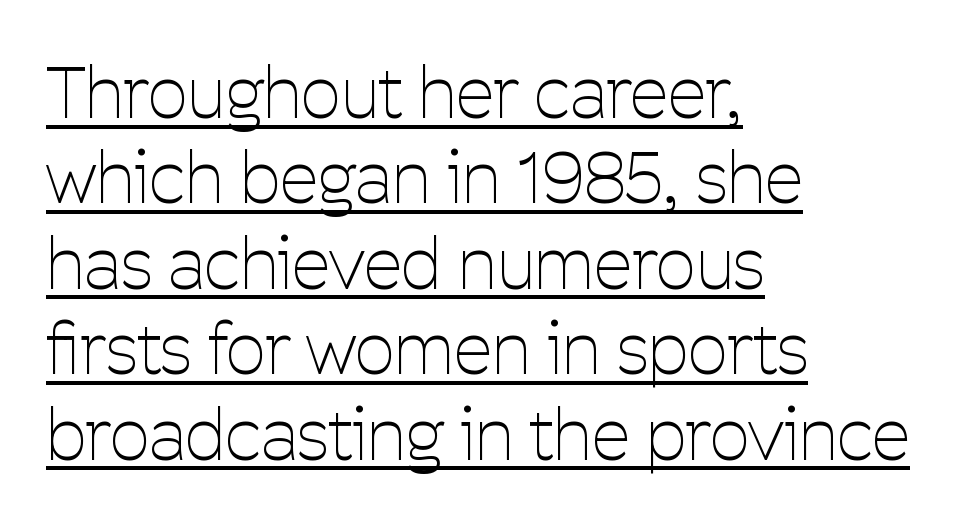
The image shows 70 px thin, condensed sans-serif type, upright; set left-aligned, line spacing 1.22x, normal letter spacing, underlined; low stroke contrast and a medium x-height.
